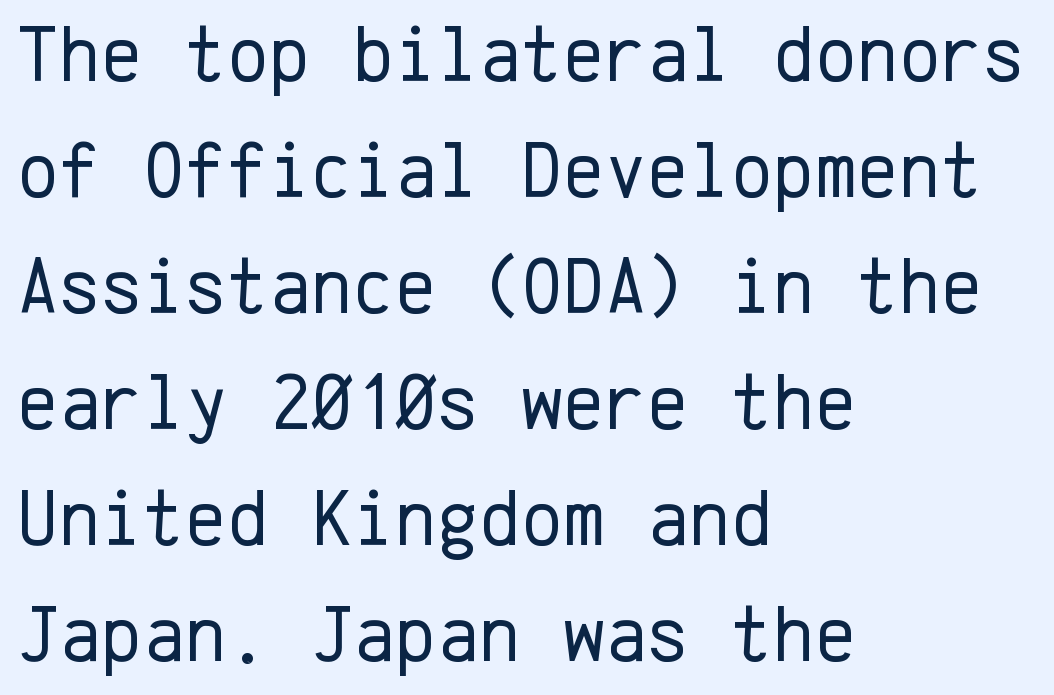
Q: Is the text bold? A: No.
Q: Is the text italic (slanted)? A: No, it is upright.
Q: Is the typeface a serif or a sans-serif typeface? A: Sans-serif.
Q: Is the text underlined? A: No.
Q: How is the paragraph aligned? A: Left-aligned.
Q: Is the spacing between letters normal or unusually wide? A: Normal.
Q: Is the spacing between lines tight, normal or loose? A: Normal.
Q: Width (condensed, normal, or wide)? A: Normal.
Q: Stroke contrast? A: Low.
Q: x-height? A: Medium.
Q: Monospaced? A: Yes.
